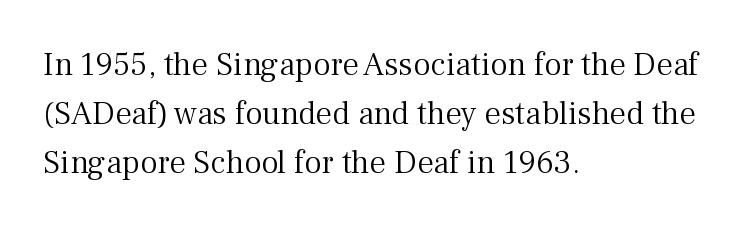
{"serif": "yes", "italic": "no", "bold": "no", "weight": "light", "width": "normal", "stroke_contrast": "medium", "x_height": "medium", "monospaced": "no", "underline": "no", "align": "left", "line_spacing": "normal", "line_spacing_ratio": 1.49, "letter_spacing": "normal", "letter_spacing_em": 0.0, "glyph_px": 33}
